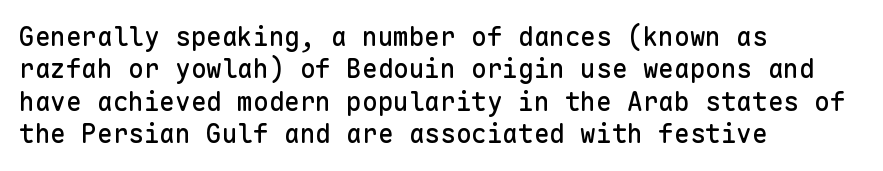
{"italic": "no", "underline": "no", "align": "left", "line_spacing": "normal", "line_spacing_ratio": 1.25, "letter_spacing": "normal", "letter_spacing_em": 0.0, "glyph_px": 26}
